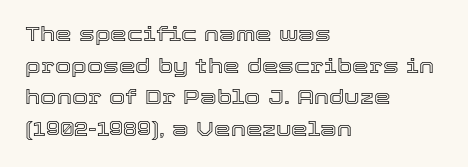
{"italic": "no", "underline": "no", "align": "left", "line_spacing": "normal", "line_spacing_ratio": 1.51, "letter_spacing": "normal", "letter_spacing_em": 0.0, "glyph_px": 21}
